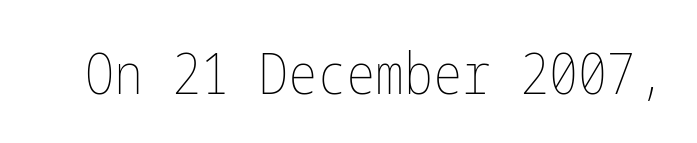
The line texture is even and compact thanks to regular tracking. Words float on clear page, feet unadorned. The font is comparable to plain body text, perhaps lighter. Ordinary non-slanted type is in use.
